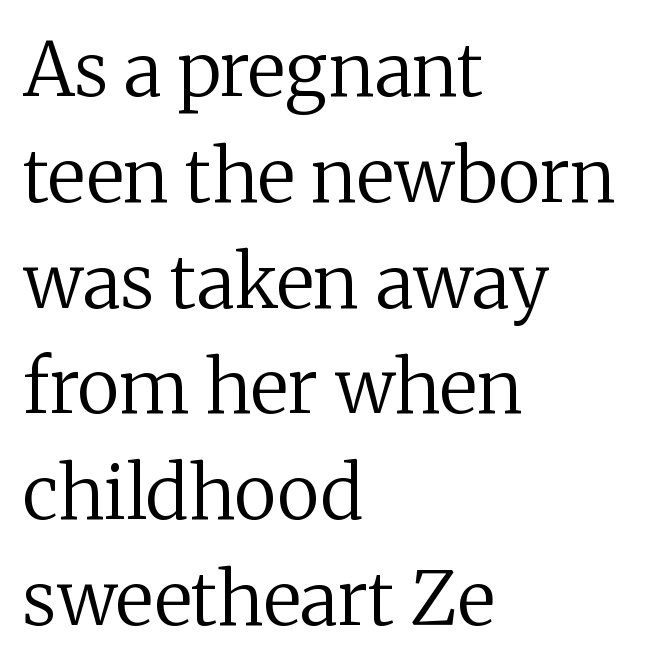
Q: Is the text bold? A: No.
Q: Is the text italic (slanted)? A: No, it is upright.
Q: Is the typeface a serif or a sans-serif typeface? A: Serif.
Q: Is the text underlined? A: No.
Q: How is the paragraph aligned? A: Left-aligned.
Q: Is the spacing between letters normal or unusually wide? A: Normal.
Q: Is the spacing between lines tight, normal or loose? A: Normal.
Q: Width (condensed, normal, or wide)? A: Normal.
Q: Stroke contrast? A: Medium.
Q: x-height? A: Medium.
Q: Monospaced? A: No.
